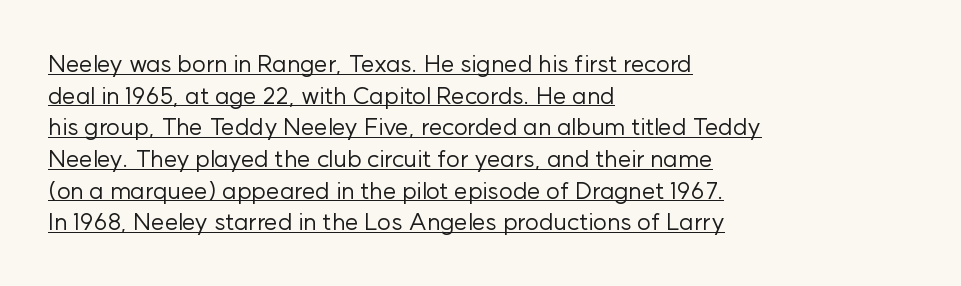
{"italic": "no", "bold": "no", "underline": "yes", "align": "left", "line_spacing": "normal", "line_spacing_ratio": 1.32, "letter_spacing": "normal", "letter_spacing_em": 0.0, "glyph_px": 24}
